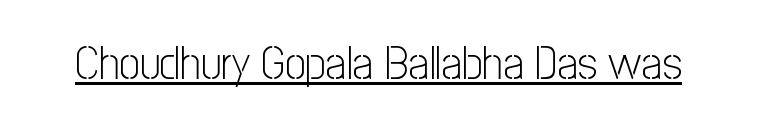
Q: Is the text bold? A: No.
Q: Is the text italic (slanted)? A: No, it is upright.
Q: Is the typeface a serif or a sans-serif typeface? A: Sans-serif.
Q: Is the text underlined? A: Yes.
Q: Is the spacing between letters normal or unusually wide? A: Normal.
Q: Width (condensed, normal, or wide)? A: Condensed.
Q: Stroke contrast? A: Low.
Q: x-height? A: Medium.
Q: Monospaced? A: No.
